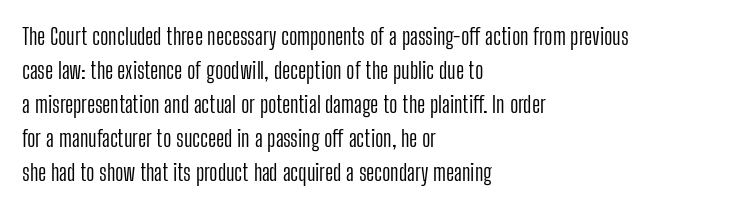
Q: Is the text bold? A: No.
Q: Is the text italic (slanted)? A: No, it is upright.
Q: Is the text underlined? A: No.
Q: How is the paragraph aligned? A: Left-aligned.
Q: Is the spacing between letters normal or unusually wide? A: Normal.
Q: Is the spacing between lines tight, normal or loose? A: Normal.
